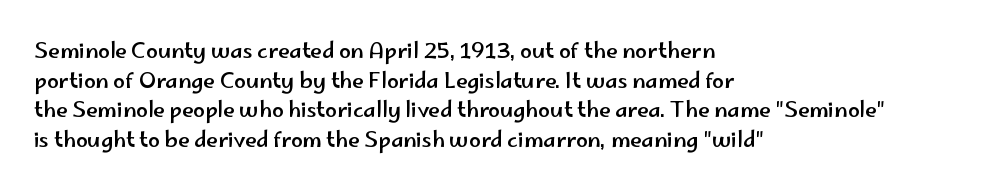
Q: Is the text italic (slanted)? A: No, it is upright.
Q: Is the text underlined? A: No.
Q: How is the paragraph aligned? A: Left-aligned.
Q: Is the spacing between letters normal or unusually wide? A: Normal.
Q: Is the spacing between lines tight, normal or loose? A: Normal.
